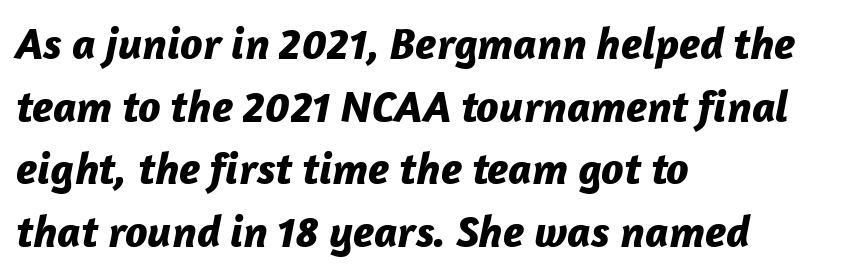
Q: Is the text bold? A: Yes.
Q: Is the text italic (slanted)? A: Yes, it leans right by about 12 degrees.
Q: Is the text underlined? A: No.
Q: How is the paragraph aligned? A: Left-aligned.
Q: Is the spacing between letters normal or unusually wide? A: Normal.
Q: Is the spacing between lines tight, normal or loose? A: Normal.
Q: Width (condensed, normal, or wide)? A: Normal.
Q: Stroke contrast? A: Low.
Q: x-height? A: Medium.
Q: Monospaced? A: No.
